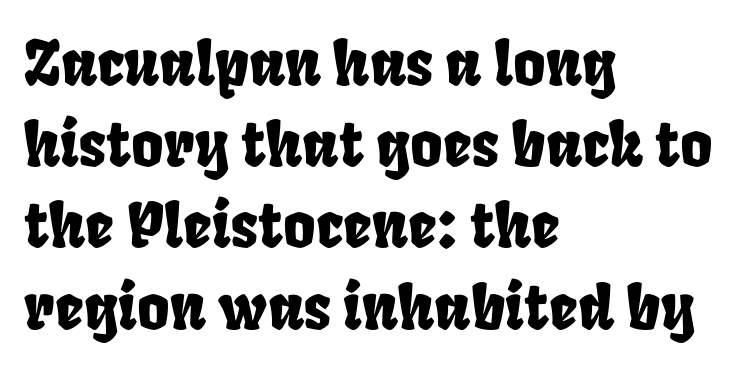
Q: Is the text underlined? A: No.
Q: How is the paragraph aligned? A: Left-aligned.
Q: Is the spacing between letters normal or unusually wide? A: Normal.
Q: Is the spacing between lines tight, normal or loose? A: Normal.
Q: Width (condensed, normal, or wide)? A: Condensed.
Q: Stroke contrast? A: Low.
Q: x-height? A: Large.
Q: Monospaced? A: No.
